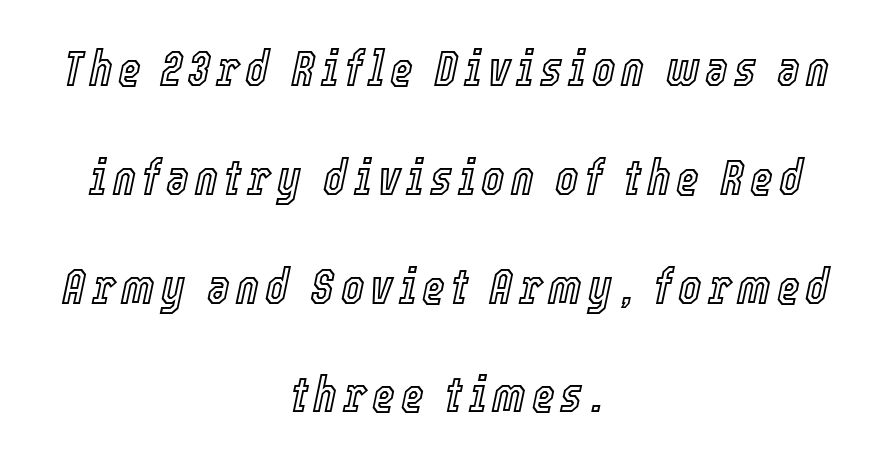
{"italic": "yes", "lean": "right", "slant_degrees": 12, "width": "condensed", "x_height": "medium", "monospaced": "no", "underline": "no", "align": "center", "line_spacing": "loose", "line_spacing_ratio": 2.22, "glyph_px": 49}
